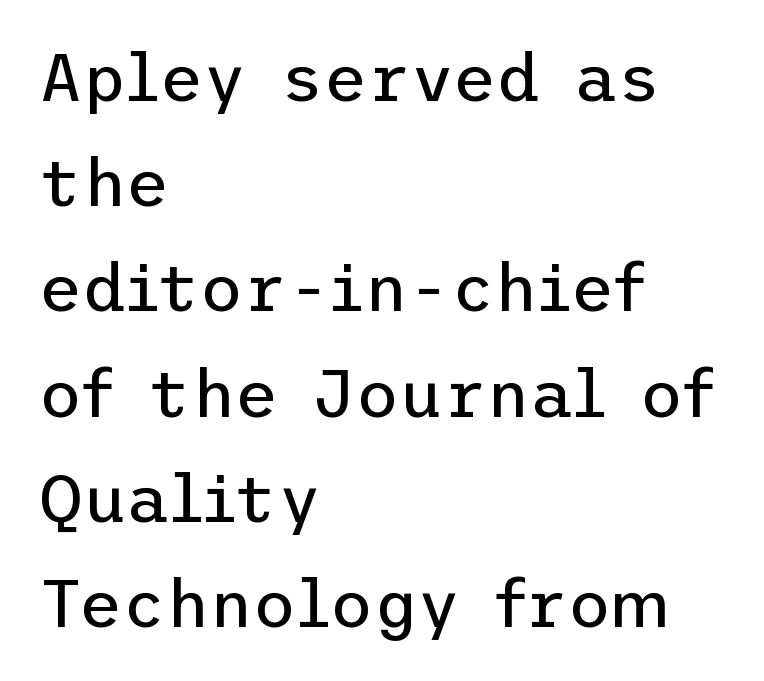
The image shows 67 px regular-weight sans-serif type, upright; set left-aligned, normal line spacing (1.57x), normal letter spacing, not underlined; low stroke contrast and a medium x-height.
